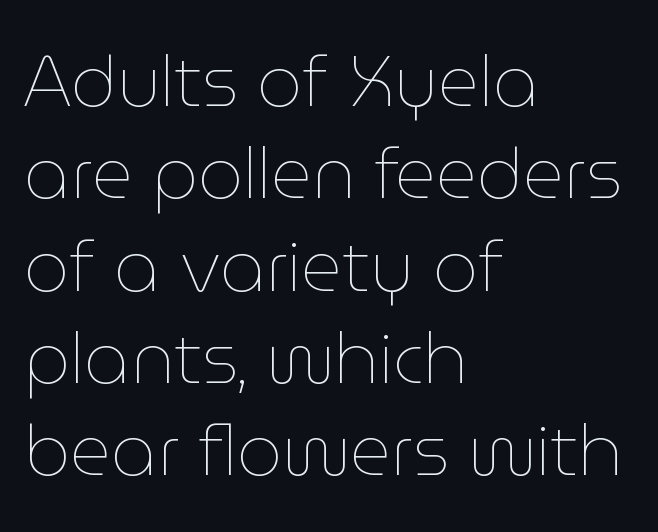
{"italic": "no", "bold": "no", "weight": "thin", "width": "normal", "stroke_contrast": "low", "x_height": "medium", "monospaced": "no", "underline": "no", "align": "left", "line_spacing": "normal", "line_spacing_ratio": 1.3, "letter_spacing": "normal", "letter_spacing_em": 0.0, "glyph_px": 71}
